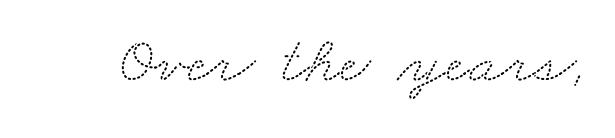
The image shows 67 px wide serif type; set normal letter spacing, not underlined; medium stroke contrast and a small x-height.
